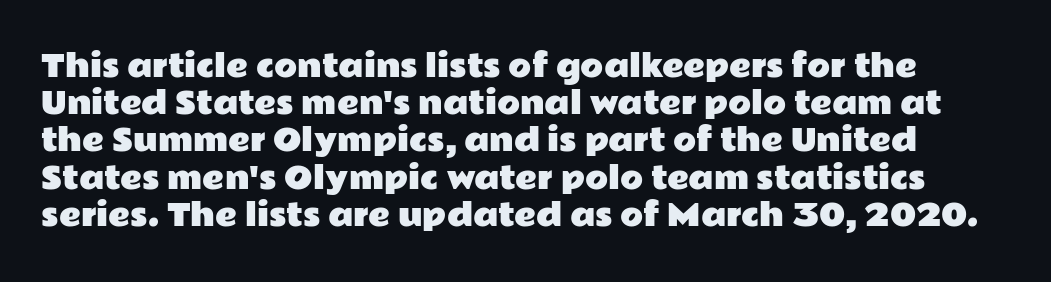
Q: Is the text italic (slanted)? A: No, it is upright.
Q: Is the typeface a serif or a sans-serif typeface? A: Sans-serif.
Q: Is the text underlined? A: No.
Q: Is the spacing between letters normal or unusually wide? A: Normal.
Q: Width (condensed, normal, or wide)? A: Wide.
Q: Stroke contrast? A: Low.
Q: x-height? A: Medium.
Q: Monospaced? A: No.
